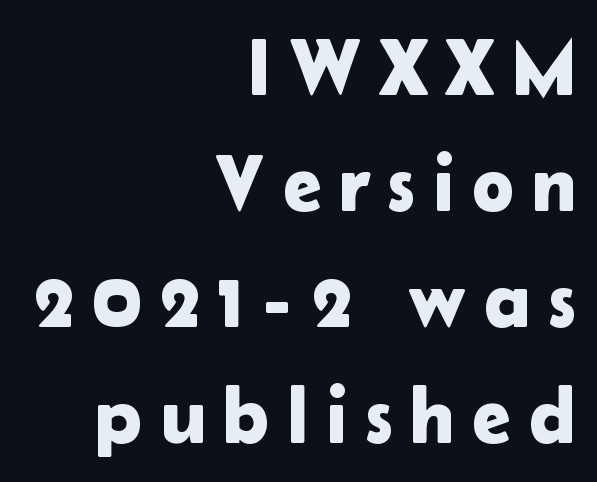
The space beneath each line is pristine and unruled. The horizontal fit of the characters is loose and conspicuously gappy. Notice how descenders clear the ascenders below comfortably — that's standard leading. Each letter keeps its own natural width here, so spacing adapts to shape.
